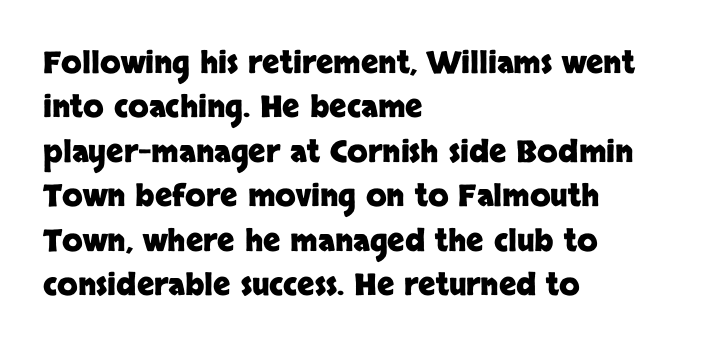
The image shows 30 px heavy sans-serif type, upright; set left-aligned, normal line spacing (1.48x), normal letter spacing, not underlined; low stroke contrast and a large x-height.
